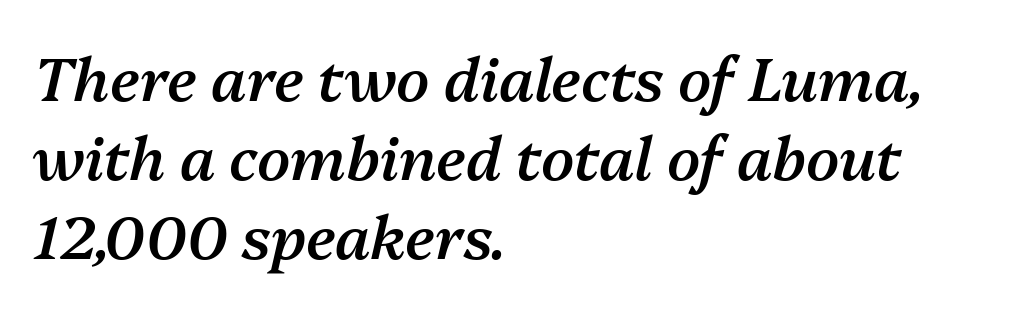
The image shows 60 px semibold type, italic (leaning right); set left-aligned, normal line spacing (1.32x), normal letter spacing, not underlined; medium stroke contrast and a medium x-height.
